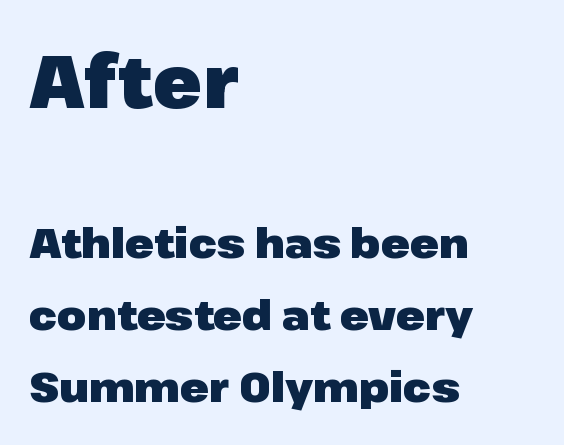
The image shows 73 px heavy sans-serif type, upright; set left-aligned, line spacing 1.72x, normal letter spacing, not underlined; the first (top) block is 1.74x larger; low stroke contrast and a medium x-height.
